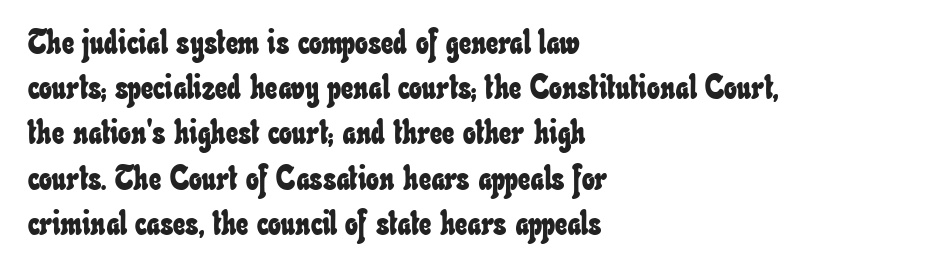
{"width": "condensed", "stroke_contrast": "low", "x_height": "small", "monospaced": "no", "underline": "no", "align": "left", "line_spacing": "normal", "line_spacing_ratio": 1.33, "letter_spacing": "normal", "letter_spacing_em": 0.0, "glyph_px": 34}
